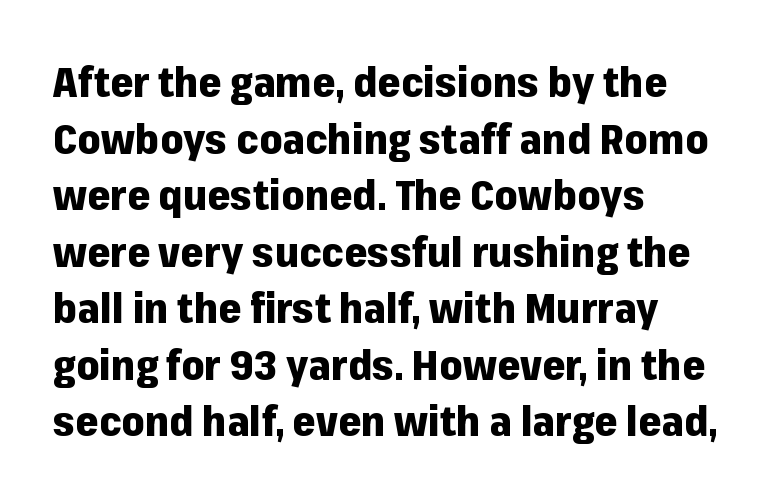
The image shows 41 px heavy sans-serif type, upright; set left-aligned, normal line spacing (1.38x), normal letter spacing, not underlined; low stroke contrast and a medium x-height.
